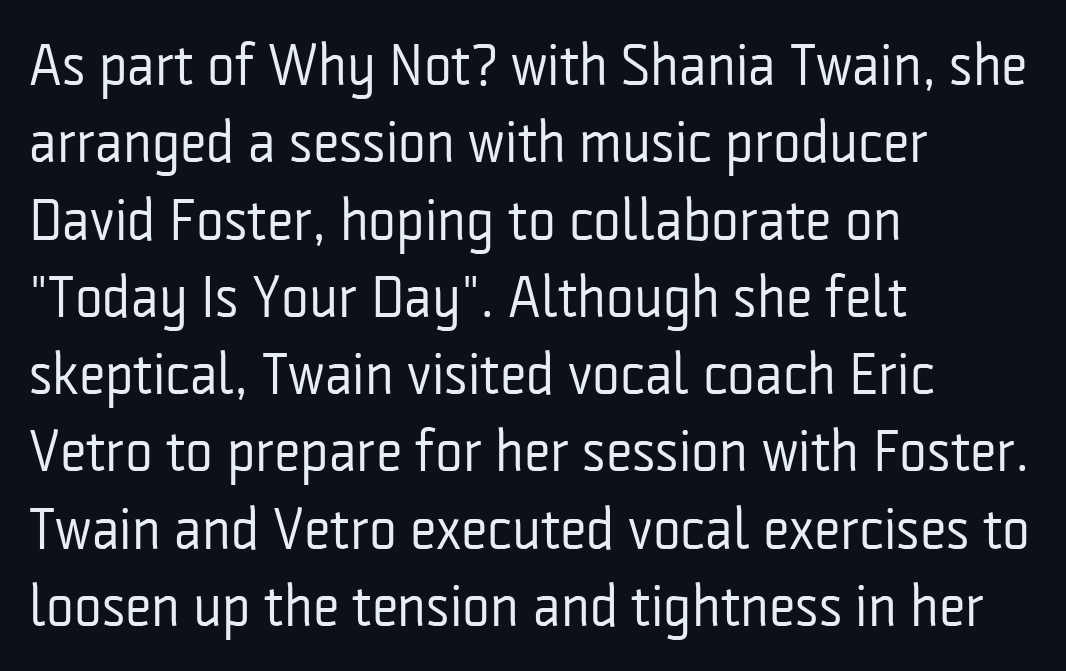
Line starts are locked; line ends wander. The passage shown is typed in a proportional face where columns would drift. How are the letters spaced? Ordinarily, with no added tracking. Weight: regular or lighter. Note: no serifs on the glyphs.
